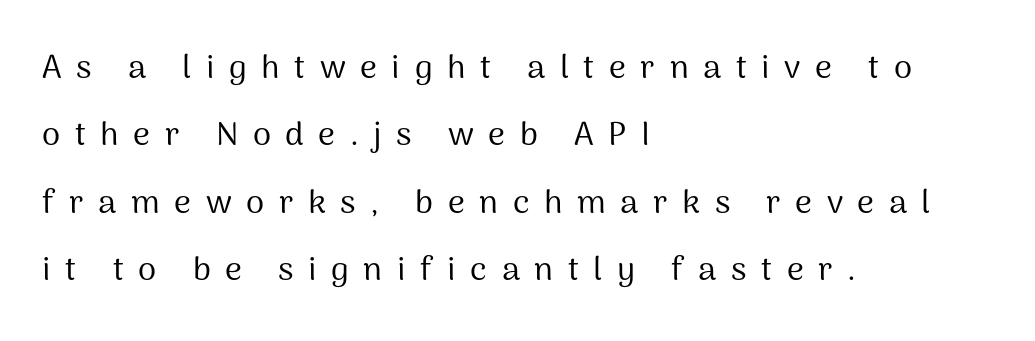
Q: Is the text bold? A: No.
Q: Is the text italic (slanted)? A: No, it is upright.
Q: Is the typeface a serif or a sans-serif typeface? A: Sans-serif.
Q: Is the text underlined? A: No.
Q: How is the paragraph aligned? A: Left-aligned.
Q: Is the spacing between letters normal or unusually wide? A: Unusually wide.
Q: Is the spacing between lines tight, normal or loose? A: Loose.
Q: Width (condensed, normal, or wide)? A: Normal.
Q: Stroke contrast? A: Medium.
Q: x-height? A: Medium.
Q: Monospaced? A: No.
